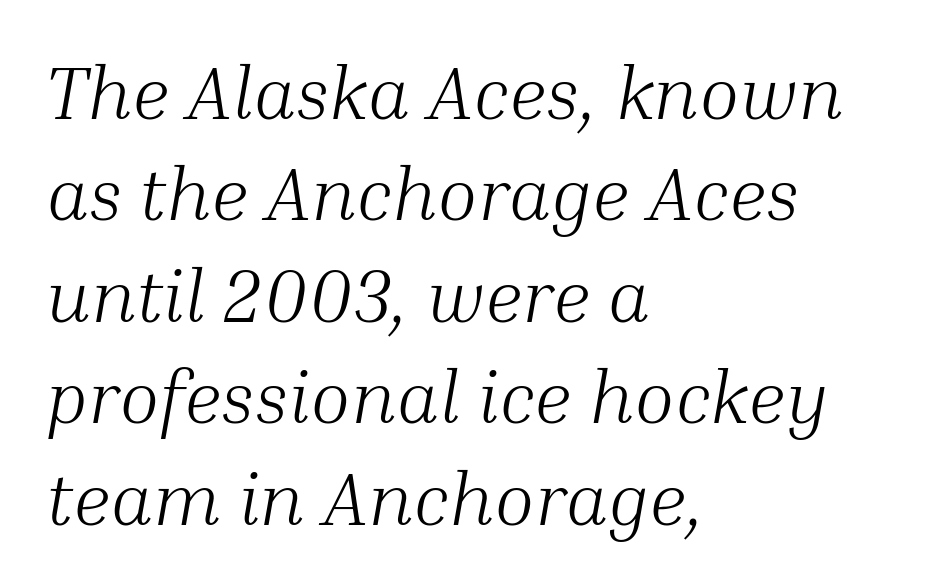
Inter-character spacing is left at the font's built-in metrics. The weight tops out at a normal text grade. Interline gaps are of average width in this sample. Every row of glyphs begins at an identical x-position on the left. Stroke terminals: seriffed.
